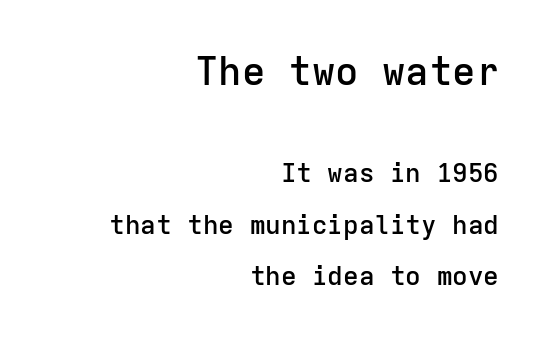
Between one letter and the next there's only the usual sliver of space. Tall strokes in this sample are plumb rather than angled. These lines stack with their right ends in a neat column. Honestly, the rows look like they've been pulled way apart.
